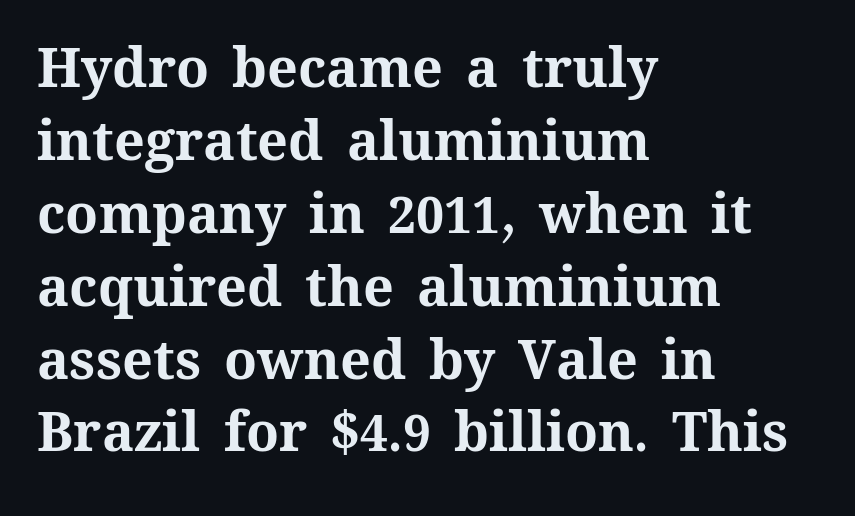
Q: Is the text bold? A: Yes.
Q: Is the text italic (slanted)? A: No, it is upright.
Q: Is the text underlined? A: No.
Q: How is the paragraph aligned? A: Left-aligned.
Q: Is the spacing between letters normal or unusually wide? A: Normal.
Q: Is the spacing between lines tight, normal or loose? A: Normal.
Q: Width (condensed, normal, or wide)? A: Normal.
Q: Stroke contrast? A: Medium.
Q: x-height? A: Medium.
Q: Monospaced? A: No.
